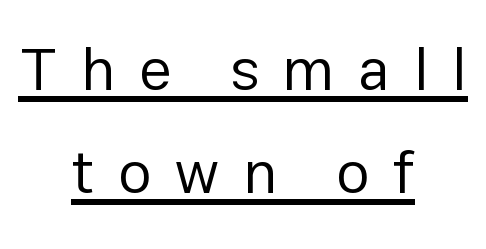
The image shows 60 px regular-weight sans-serif type, upright; set centered, line spacing 1.72x, unusually wide letter spacing (+0.39 em), underlined; low stroke contrast and a medium x-height.
